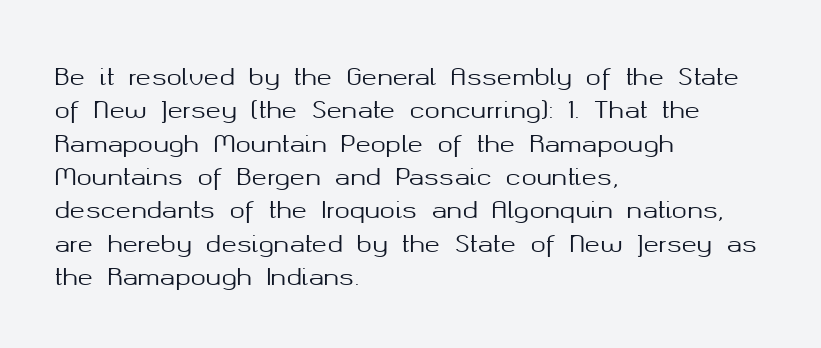
The image shows 23 px text type, upright; set left-aligned, normal line spacing (1.45x), normal letter spacing, not underlined.
